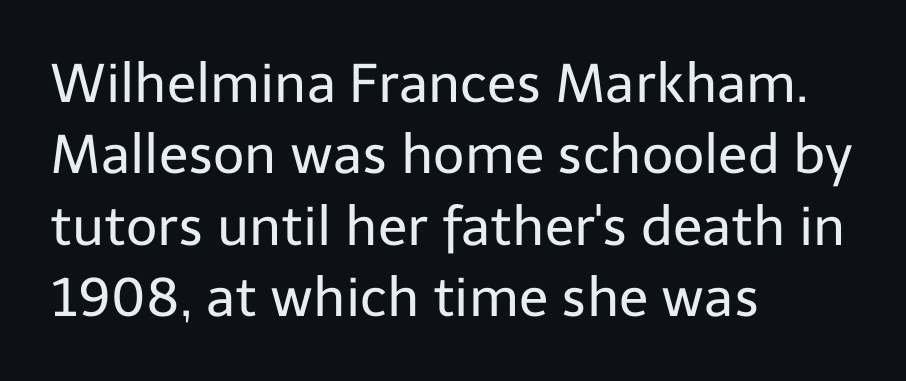
{"serif": "no", "italic": "no", "bold": "no", "weight": "regular", "width": "normal", "stroke_contrast": "low", "x_height": "medium", "monospaced": "no", "underline": "no", "align": "left", "line_spacing": "normal", "line_spacing_ratio": 1.32, "letter_spacing": "normal", "letter_spacing_em": 0.0, "glyph_px": 54}
